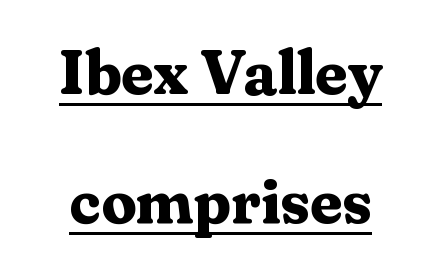
Has an underline been added? It has. Honestly, the letter spacing is just normal — you wouldn't notice it. These lines are rendered in a variable-pitch font. Check where the strokes stop: tiny serifs finish them off.
